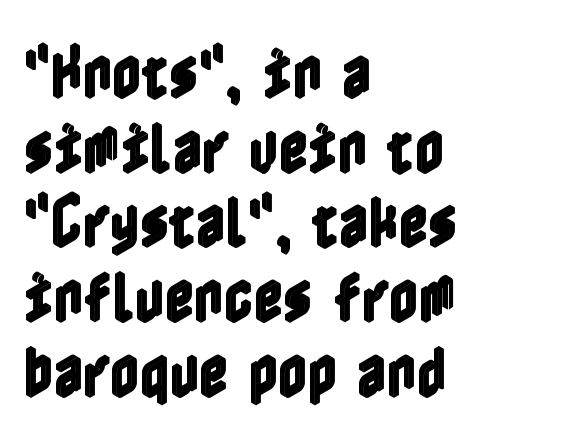
The image shows 57 px condensed type, upright; set left-aligned, normal line spacing (1.31x), normal letter spacing, not underlined; a medium x-height.
